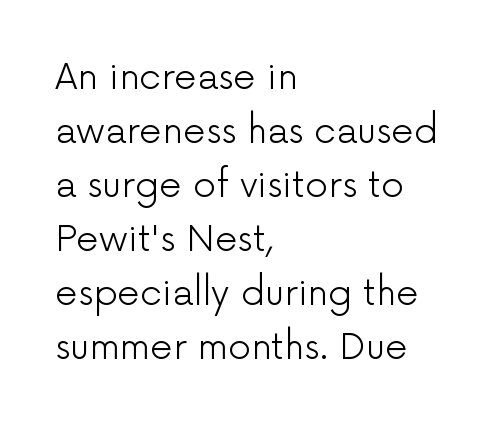
Q: Is the text bold? A: No.
Q: Is the text italic (slanted)? A: No, it is upright.
Q: Is the typeface a serif or a sans-serif typeface? A: Sans-serif.
Q: Is the text underlined? A: No.
Q: How is the paragraph aligned? A: Left-aligned.
Q: Is the spacing between letters normal or unusually wide? A: Normal.
Q: Is the spacing between lines tight, normal or loose? A: Normal.
Q: Width (condensed, normal, or wide)? A: Normal.
Q: Stroke contrast? A: Low.
Q: x-height? A: Medium.
Q: Monospaced? A: No.
